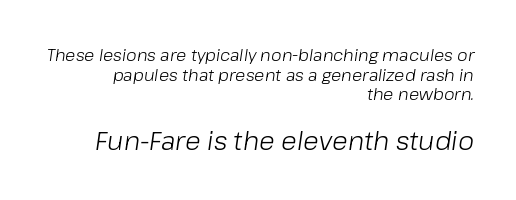
An italicized treatment has been applied to the whole sample. No extra tracking has been applied to these lines. Type size steps up from the first block to the second. Weight: in the light-to-regular range.
